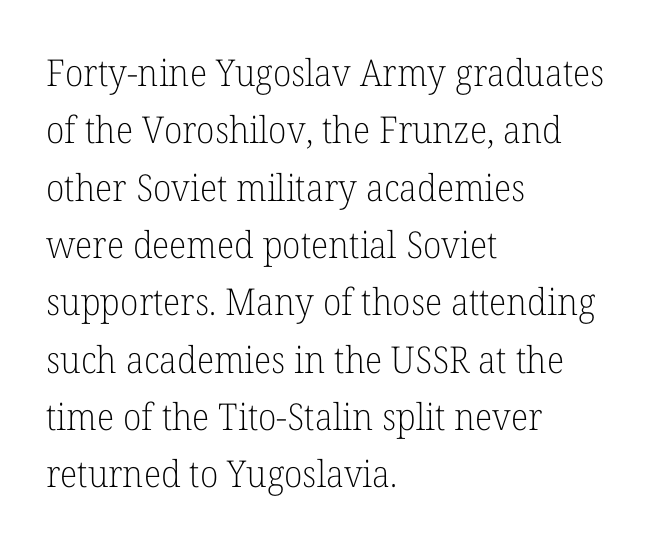
{"serif": "yes", "italic": "no", "bold": "no", "weight": "light", "width": "normal", "stroke_contrast": "low", "x_height": "medium", "monospaced": "no", "underline": "no", "align": "left", "line_spacing": "normal", "line_spacing_ratio": 1.55, "letter_spacing": "normal", "letter_spacing_em": 0.0, "glyph_px": 37}
